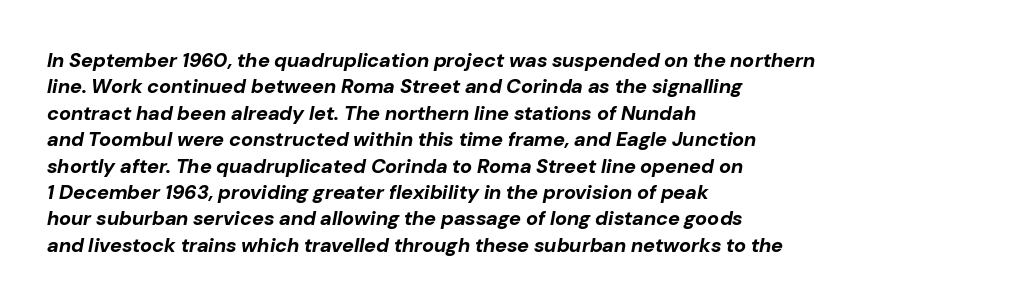
{"italic": "yes", "lean": "right", "slant_degrees": 10, "bold": "yes", "underline": "no", "align": "left", "line_spacing": "normal", "line_spacing_ratio": 1.32, "letter_spacing": "normal", "letter_spacing_em": 0.0, "glyph_px": 20}
